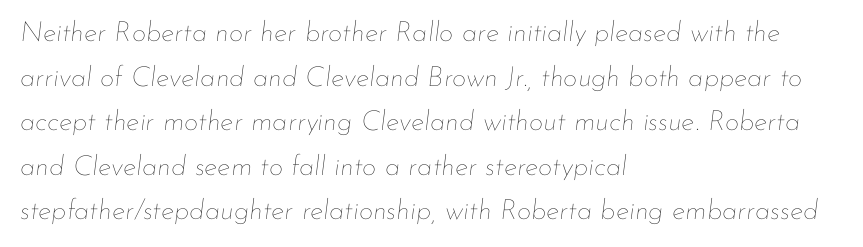
The image shows 28 px thin type, italic (leaning right); set left-aligned, normal line spacing (1.59x), normal letter spacing, not underlined; low stroke contrast and a small x-height.
